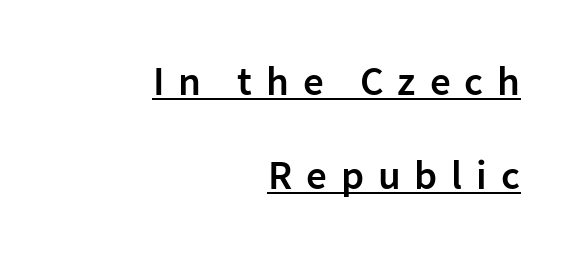
{"serif": "no", "italic": "no", "bold": "semi", "weight": "semibold", "width": "normal", "stroke_contrast": "low", "x_height": "medium", "monospaced": "no", "underline": "yes", "align": "right", "line_spacing": "loose", "line_spacing_ratio": 2.29, "letter_spacing": "wide", "letter_spacing_em": 0.34, "glyph_px": 41}
